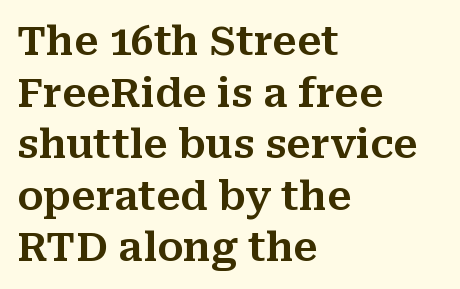
{"serif": "yes", "italic": "no", "width": "normal", "stroke_contrast": "medium", "x_height": "medium", "monospaced": "no", "underline": "no", "align": "left", "line_spacing": "normal", "line_spacing_ratio": 1.29, "letter_spacing": "normal", "letter_spacing_em": 0.0, "glyph_px": 40}
